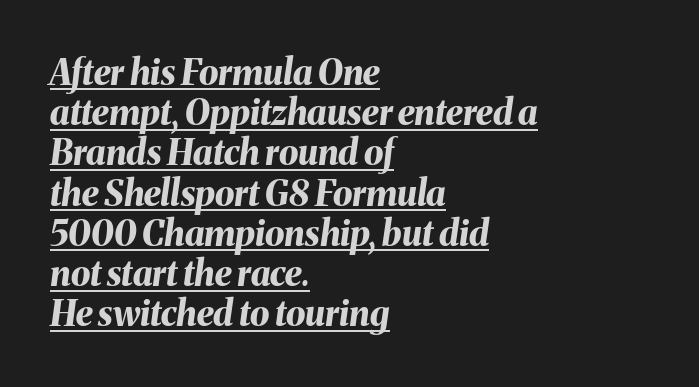
{"italic": "yes", "lean": "right", "slant_degrees": 8, "bold": "yes", "weight": "bold", "width": "normal", "stroke_contrast": "medium", "x_height": "medium", "monospaced": "no", "underline": "yes", "align": "left", "line_spacing": "tight", "line_spacing_ratio": 1.15, "letter_spacing": "normal", "letter_spacing_em": 0.0, "glyph_px": 35}
